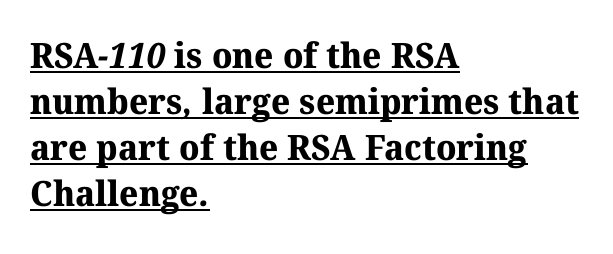
Q: Is the text bold? A: Yes.
Q: Is the typeface a serif or a sans-serif typeface? A: Serif.
Q: Is the text underlined? A: Yes.
Q: How is the paragraph aligned? A: Left-aligned.
Q: Is the spacing between letters normal or unusually wide? A: Normal.
Q: Is the spacing between lines tight, normal or loose? A: Normal.
Q: Width (condensed, normal, or wide)? A: Normal.
Q: Stroke contrast? A: Medium.
Q: x-height? A: Medium.
Q: Monospaced? A: No.
